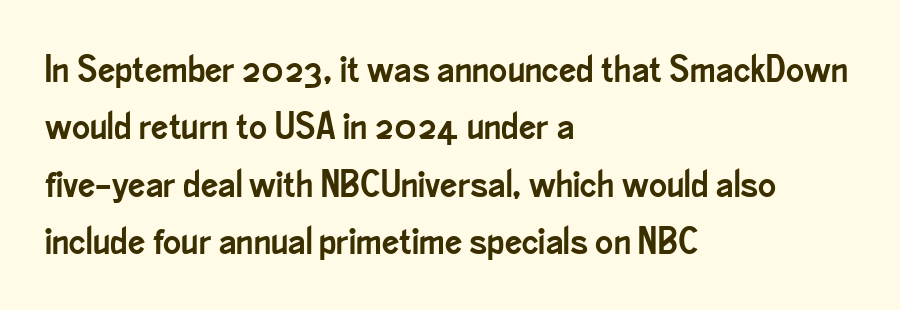
{"serif": "no", "italic": "no", "width": "condensed", "stroke_contrast": "low", "x_height": "small", "monospaced": "no", "underline": "no", "align": "left", "line_spacing": "normal", "line_spacing_ratio": 1.51, "letter_spacing": "normal", "letter_spacing_em": 0.0, "glyph_px": 38}
